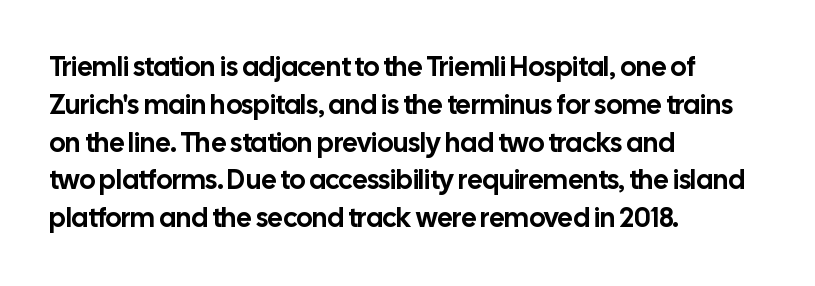
The image shows 27 px text type, upright; set left-aligned, normal line spacing (1.4x), normal letter spacing, not underlined.
